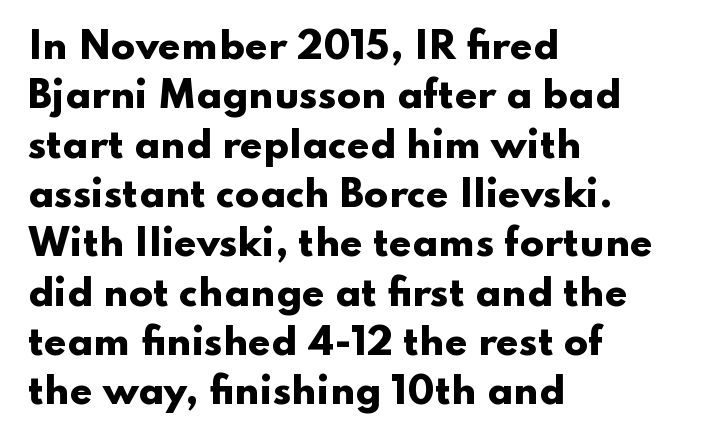
Q: Is the text bold? A: Yes.
Q: Is the text italic (slanted)? A: No, it is upright.
Q: Is the typeface a serif or a sans-serif typeface? A: Sans-serif.
Q: Is the text underlined? A: No.
Q: How is the paragraph aligned? A: Left-aligned.
Q: Is the spacing between letters normal or unusually wide? A: Normal.
Q: Is the spacing between lines tight, normal or loose? A: Normal.
Q: Width (condensed, normal, or wide)? A: Wide.
Q: Stroke contrast? A: Low.
Q: x-height? A: Small.
Q: Monospaced? A: No.
